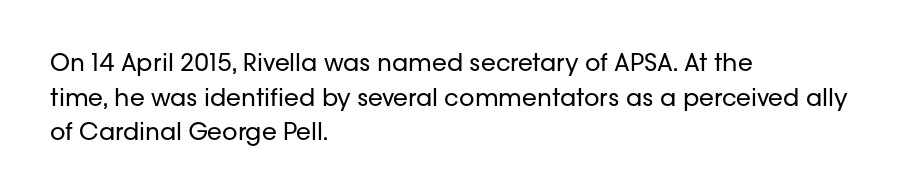
The image shows 24 px text type, upright; set left-aligned, normal line spacing (1.44x), normal letter spacing, not underlined.
